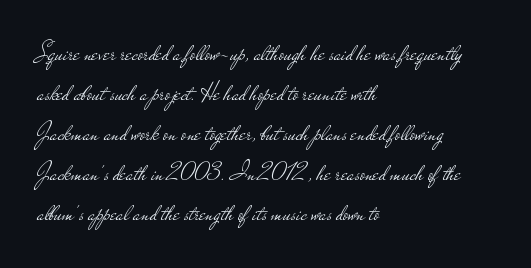
The image shows 25 px text type; set left-aligned, normal line spacing (1.6x), normal letter spacing, not underlined.
